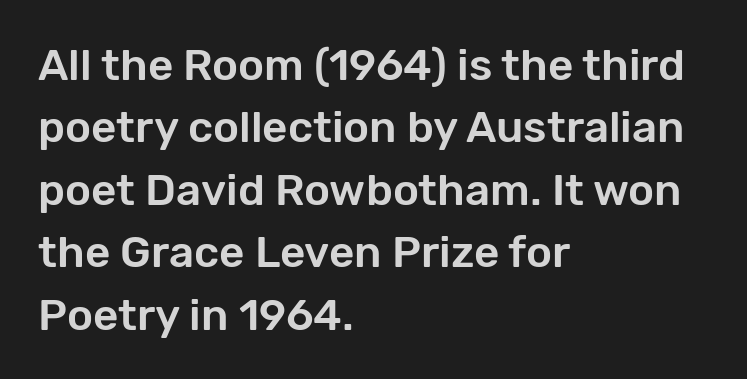
The image shows 44 px sans-serif type, upright; set left-aligned, normal line spacing (1.42x), normal letter spacing, not underlined; low stroke contrast and a medium x-height.
